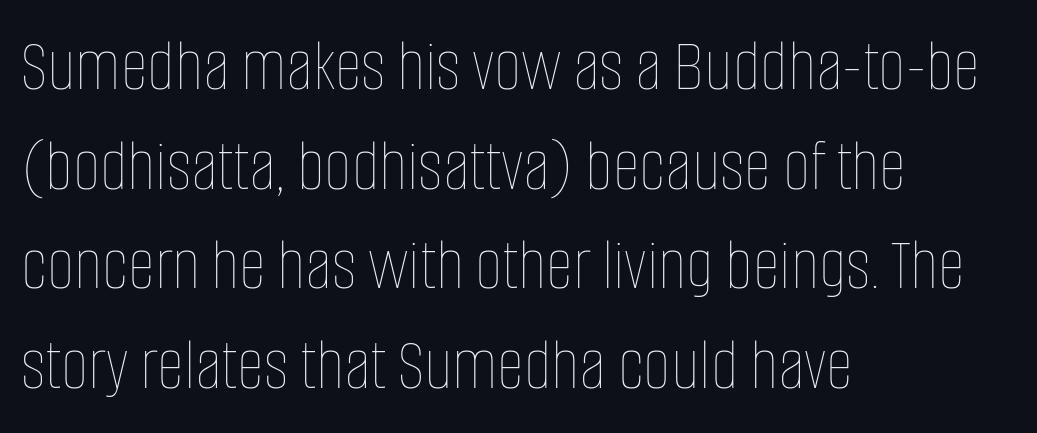
Looks like regular typesetting: each glyph gets only the width it needs. The rendering uses a moderate line-height, typical for paragraphs. Decoration check: the copy has no underline. Compared with typical body copy, the letter spacing here is the same.
